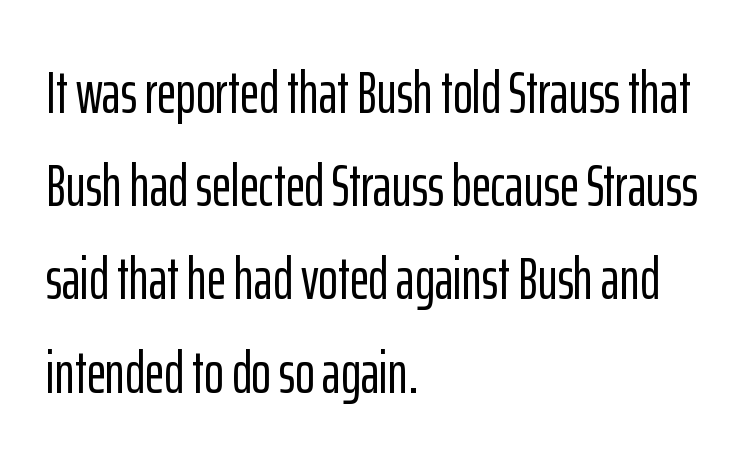
Q: Is the text italic (slanted)? A: No, it is upright.
Q: Is the typeface a serif or a sans-serif typeface? A: Sans-serif.
Q: Is the text underlined? A: No.
Q: How is the paragraph aligned? A: Left-aligned.
Q: Is the spacing between letters normal or unusually wide? A: Normal.
Q: Is the spacing between lines tight, normal or loose? A: Normal.
Q: Width (condensed, normal, or wide)? A: Condensed.
Q: Stroke contrast? A: Low.
Q: x-height? A: Medium.
Q: Monospaced? A: No.
